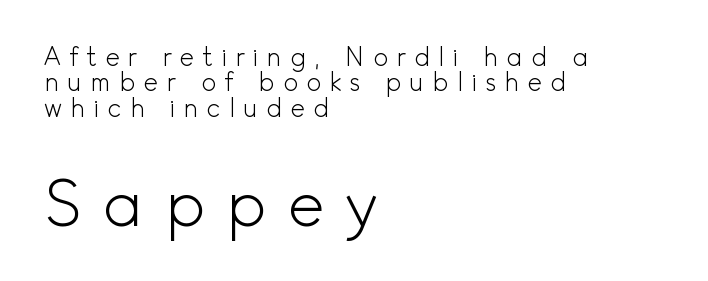
Q: Is the text bold? A: No.
Q: Is the text italic (slanted)? A: No, it is upright.
Q: Is the typeface a serif or a sans-serif typeface? A: Sans-serif.
Q: Is the text underlined? A: No.
Q: How is the paragraph aligned? A: Left-aligned.
Q: Is the spacing between letters normal or unusually wide? A: Unusually wide.
Q: Is the spacing between lines tight, normal or loose? A: Tight.
Q: Which block of text is set in a larger size, the first (top) or the second (bottom)? A: The second (bottom) one.
Q: Width (condensed, normal, or wide)? A: Normal.
Q: x-height? A: Small.
Q: Monospaced? A: No.
